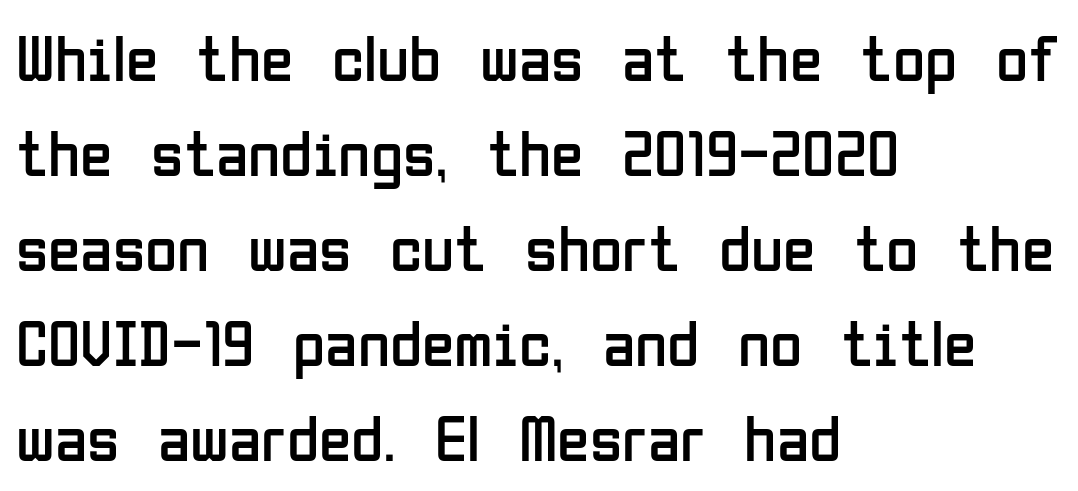
The image shows 66 px regular-weight, condensed sans-serif type, upright; set left-aligned, normal line spacing (1.44x), normal letter spacing, not underlined; low stroke contrast and a medium x-height.
